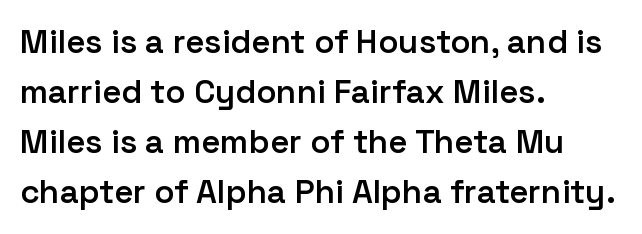
Looks like regular typesetting: each glyph gets only the width it needs. Normally led — the rows are evenly, conventionally spaced. Typographically, this falls in the sans-serif category. This is moderately heavy type, rendered in semibold. Ordinary non-slanted type is in use. The lines are quadded left.
